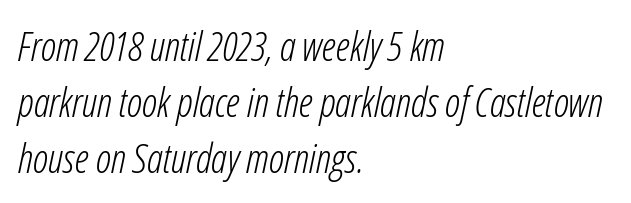
Q: Is the text bold? A: No.
Q: Is the text italic (slanted)? A: Yes, it leans right by about 12 degrees.
Q: Is the text underlined? A: No.
Q: How is the paragraph aligned? A: Left-aligned.
Q: Is the spacing between letters normal or unusually wide? A: Normal.
Q: Is the spacing between lines tight, normal or loose? A: Normal.
Q: Width (condensed, normal, or wide)? A: Condensed.
Q: Stroke contrast? A: Low.
Q: x-height? A: Medium.
Q: Monospaced? A: No.
